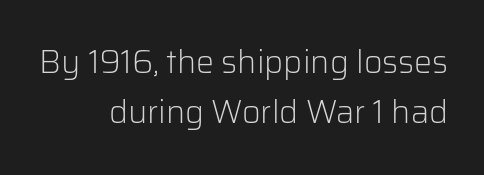
Q: Is the text bold? A: No.
Q: Is the text italic (slanted)? A: No, it is upright.
Q: Is the typeface a serif or a sans-serif typeface? A: Sans-serif.
Q: Is the text underlined? A: No.
Q: How is the paragraph aligned? A: Right-aligned.
Q: Is the spacing between letters normal or unusually wide? A: Normal.
Q: Is the spacing between lines tight, normal or loose? A: Normal.
Q: Width (condensed, normal, or wide)? A: Normal.
Q: Stroke contrast? A: Low.
Q: x-height? A: Medium.
Q: Monospaced? A: No.
